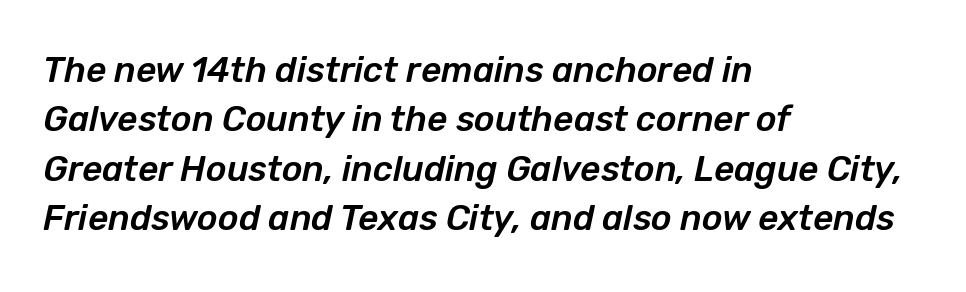
The rows are spaced the way most documents space them. The letters advance in unequal steps, a hallmark of proportional type. The strip under each line holds only bare page. How are the letters spaced? Ordinarily, with no added tracking. The rendering applies a slant to the glyphs.
